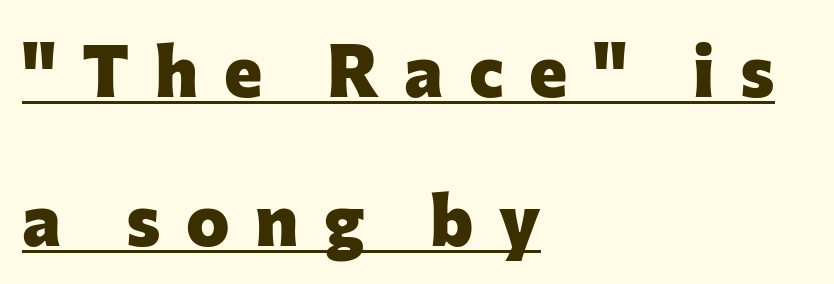
{"serif": "no", "italic": "no", "bold": "yes", "weight": "heavy", "width": "normal", "stroke_contrast": "low", "x_height": "medium", "monospaced": "no", "underline": "yes", "align": "left", "line_spacing": "loose", "line_spacing_ratio": 2.04, "letter_spacing": "wide", "letter_spacing_em": 0.35, "glyph_px": 73}
